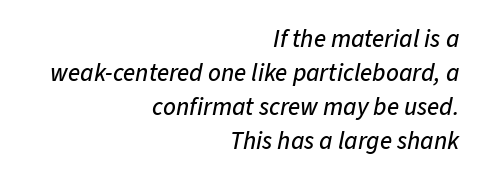
The image shows 25 px text type, italic (leaning right); set right-aligned, normal line spacing (1.36x), normal letter spacing, not underlined.
